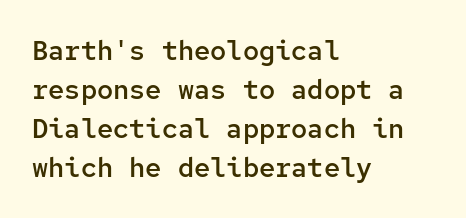
Q: Is the text bold? A: Semi-bold.
Q: Is the text italic (slanted)? A: No, it is upright.
Q: Is the text underlined? A: No.
Q: How is the paragraph aligned? A: Left-aligned.
Q: Is the spacing between letters normal or unusually wide? A: Normal.
Q: Is the spacing between lines tight, normal or loose? A: Normal.
